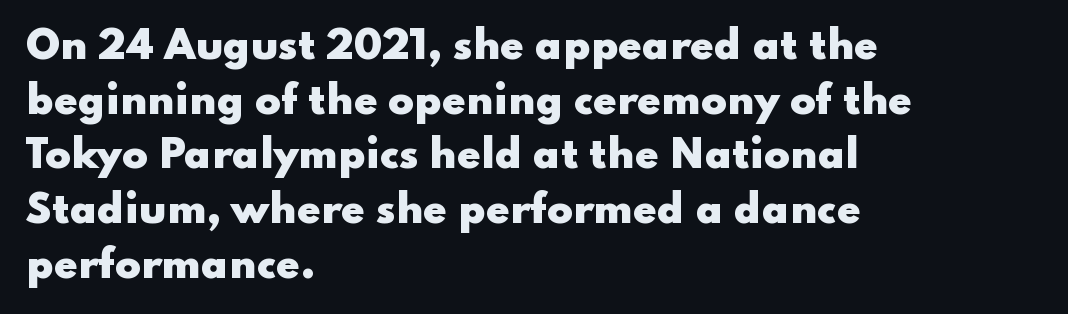
The image shows 38 px heavy, wide sans-serif type, upright; set left-aligned, normal line spacing (1.44x), normal letter spacing, not underlined; low stroke contrast and a small x-height.
